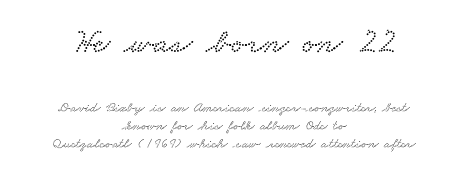
{"serif": "yes", "width": "wide", "stroke_contrast": "low", "x_height": "small", "monospaced": "no", "underline": "no", "align": "center", "line_spacing": "normal", "line_spacing_ratio": 1.29, "letter_spacing": "normal", "letter_spacing_em": 0.0, "larger_block": "first", "size_ratio": 2.5, "glyph_px": 35}
